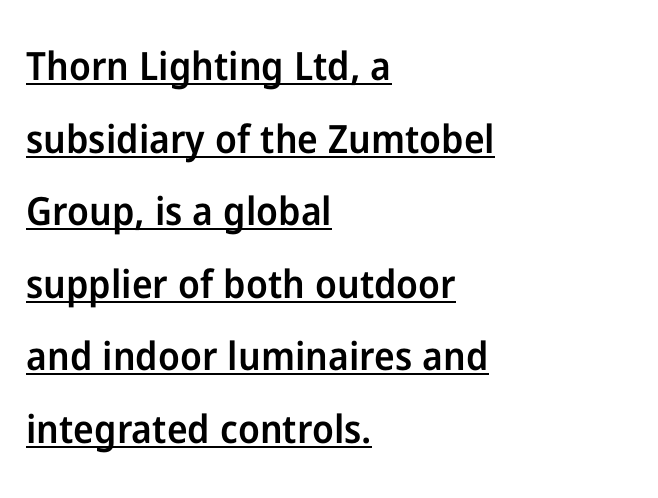
The image shows 39 px semibold sans-serif type, upright; set left-aligned, line spacing 1.86x, normal letter spacing, underlined; low stroke contrast and a medium x-height.
